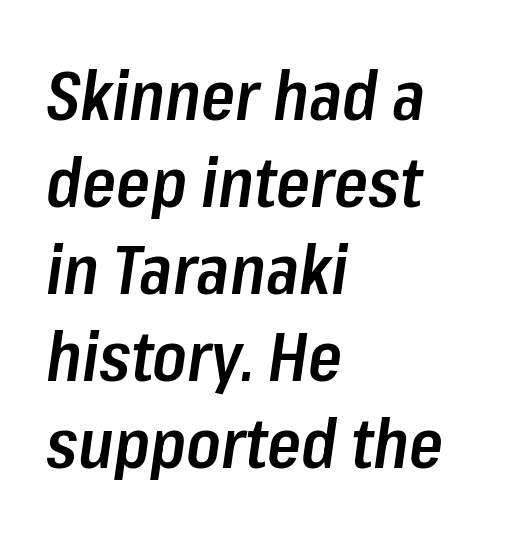
Q: Is the text bold? A: Semi-bold.
Q: Is the text italic (slanted)? A: Yes, it leans right by about 8 degrees.
Q: Is the text underlined? A: No.
Q: How is the paragraph aligned? A: Left-aligned.
Q: Is the spacing between letters normal or unusually wide? A: Normal.
Q: Is the spacing between lines tight, normal or loose? A: Normal.
Q: Width (condensed, normal, or wide)? A: Condensed.
Q: Stroke contrast? A: Low.
Q: x-height? A: Medium.
Q: Monospaced? A: No.
